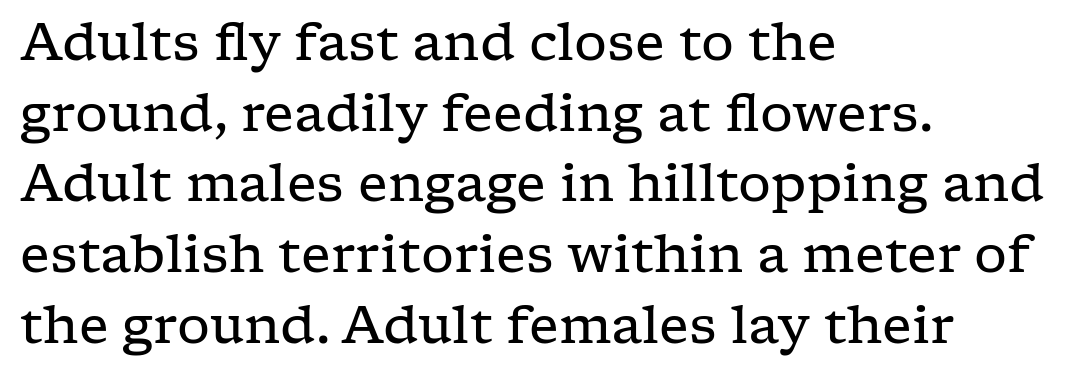
The image shows 52 px regular-weight, wide serif type, upright; set left-aligned, normal line spacing (1.36x), normal letter spacing, not underlined; low stroke contrast and a medium x-height.
